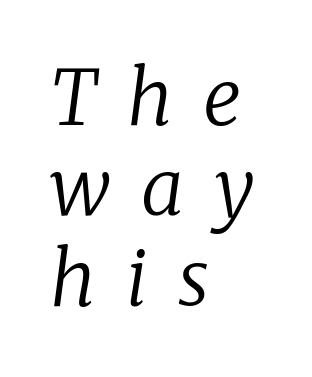
The image shows 76 px regular-weight serif type, italic (leaning right); set left-aligned, line spacing 1.19x, unusually wide letter spacing (+0.4 em), not underlined; low stroke contrast and a medium x-height.
